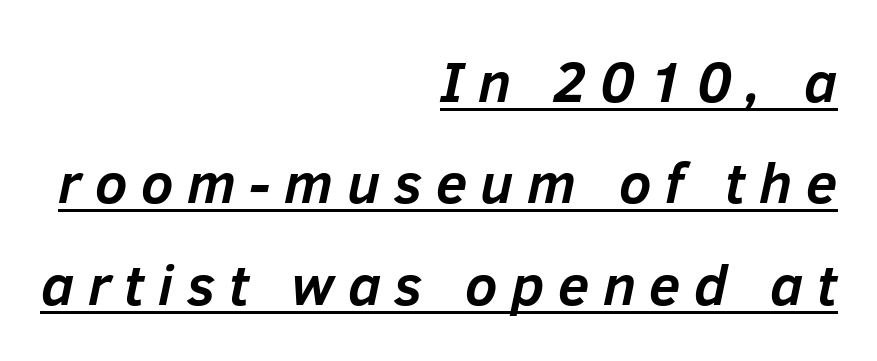
{"italic": "yes", "lean": "right", "slant_degrees": 12, "bold": "yes", "weight": "semibold", "width": "normal", "stroke_contrast": "low", "x_height": "medium", "monospaced": "no", "underline": "yes", "align": "right", "line_spacing_ratio": 1.78, "letter_spacing": "wide", "letter_spacing_em": 0.24, "glyph_px": 57}
